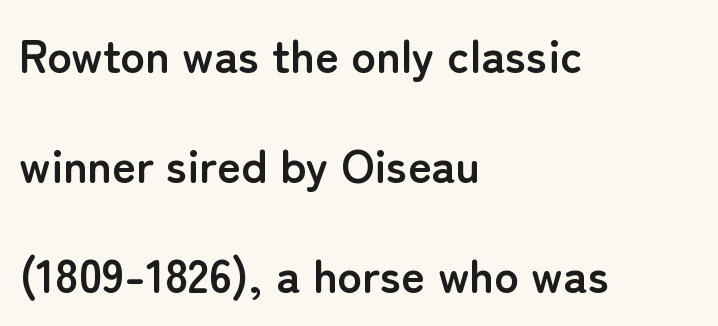
Q: Is the text bold? A: Yes.
Q: Is the text italic (slanted)? A: No, it is upright.
Q: Is the typeface a serif or a sans-serif typeface? A: Sans-serif.
Q: Is the text underlined? A: No.
Q: How is the paragraph aligned? A: Left-aligned.
Q: Is the spacing between letters normal or unusually wide? A: Normal.
Q: Is the spacing between lines tight, normal or loose? A: Loose.
Q: Width (condensed, normal, or wide)? A: Normal.
Q: Stroke contrast? A: Low.
Q: x-height? A: Medium.
Q: Monospaced? A: No.
